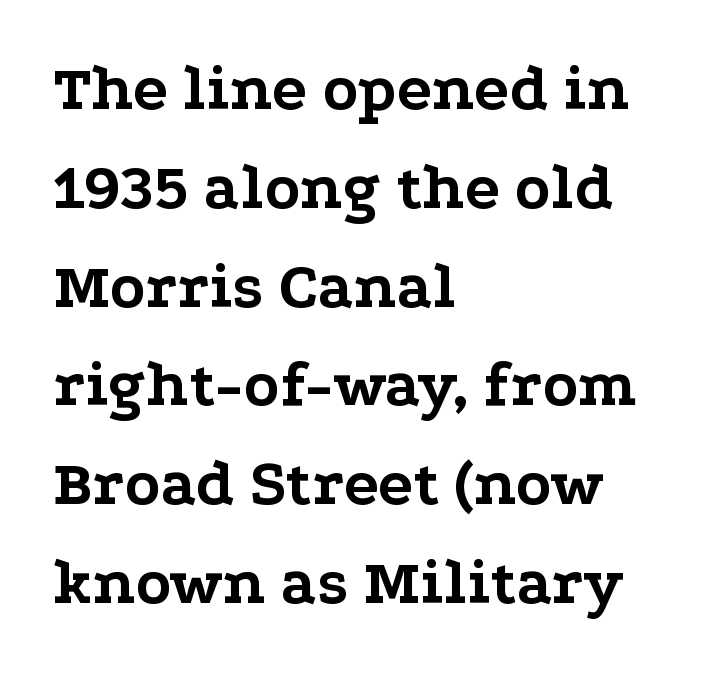
{"serif": "yes", "italic": "no", "bold": "yes", "weight": "bold", "width": "wide", "stroke_contrast": "low", "x_height": "medium", "monospaced": "no", "underline": "no", "align": "left", "line_spacing": "normal", "line_spacing_ratio": 1.52, "letter_spacing": "normal", "letter_spacing_em": 0.0, "glyph_px": 65}
